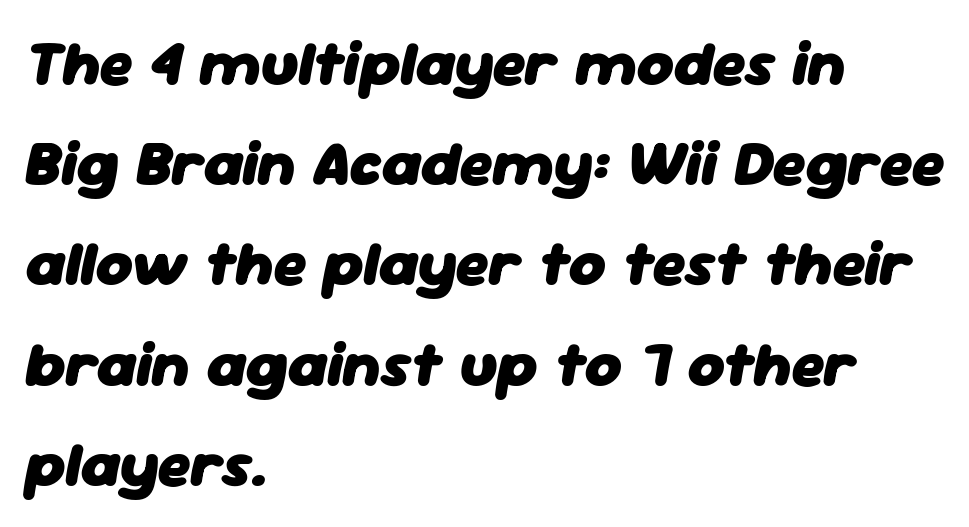
The image shows 63 px heavy type, italic (leaning right); set left-aligned, normal line spacing (1.59x), normal letter spacing, not underlined; low stroke contrast and a medium x-height.
